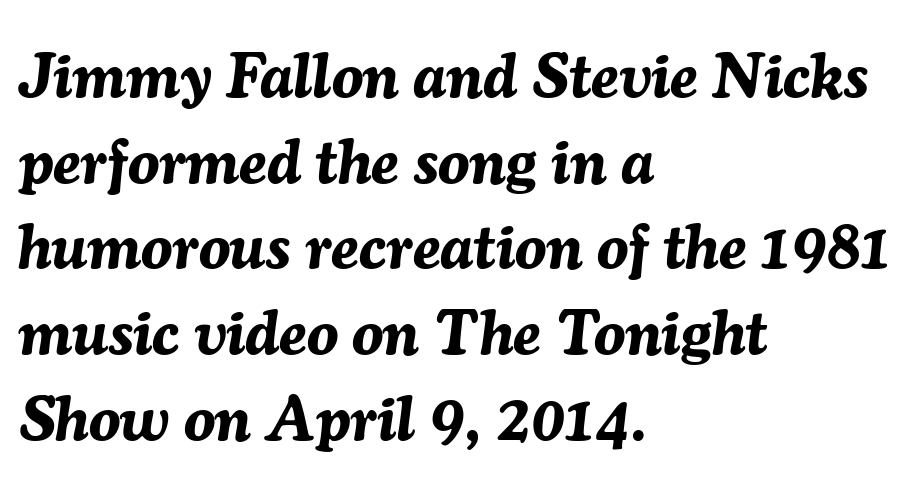
The image shows 63 px bold type, italic (leaning right); set left-aligned, normal line spacing (1.36x), normal letter spacing, not underlined; medium stroke contrast and a medium x-height.
